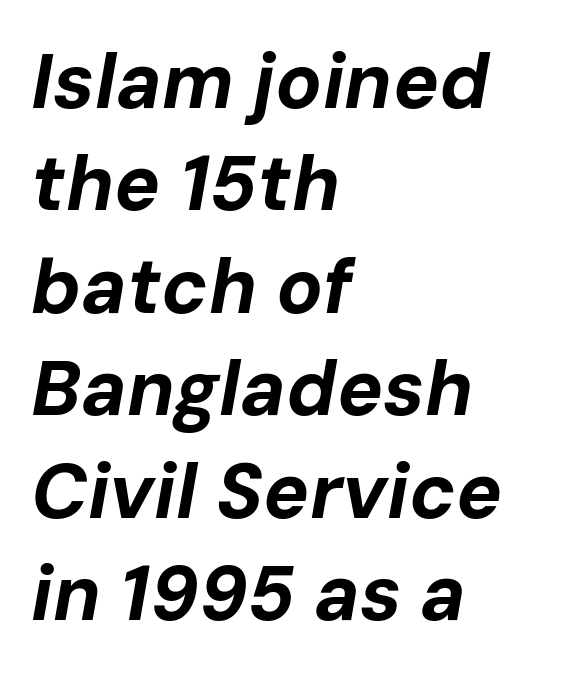
Only glyphs here, with clear space below each row. Vertically, the passage feels balanced, rows spaced as you'd expect. There is no visible air inserted between adjacent glyphs. Yep, that's italic — everything's leaning.
